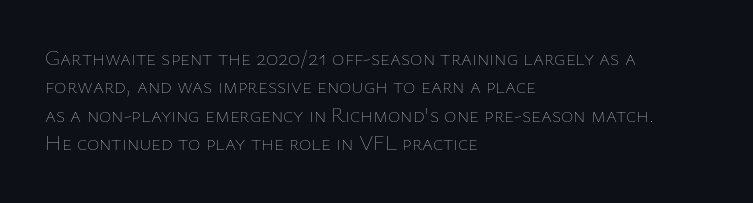
Evenly set lines give the paragraph a standard silhouette. Students, note that the glyphs here touch the page at normal intervals. In terms of posture, this sample is upright. Typeset ragged right — the left edge is the straight one.
